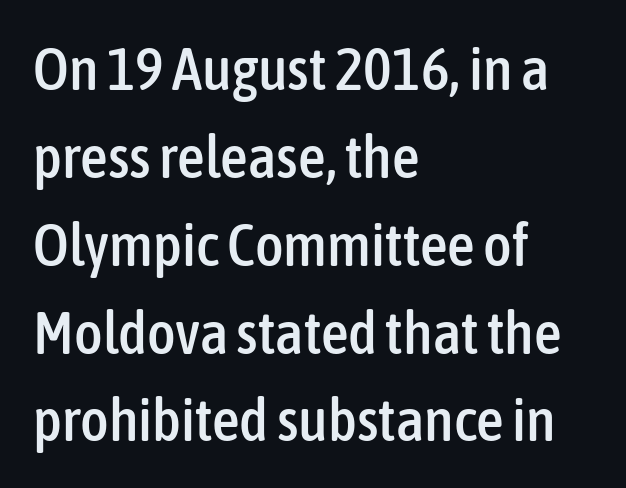
Q: Is the text italic (slanted)? A: No, it is upright.
Q: Is the typeface a serif or a sans-serif typeface? A: Sans-serif.
Q: Is the text underlined? A: No.
Q: How is the paragraph aligned? A: Left-aligned.
Q: Is the spacing between letters normal or unusually wide? A: Normal.
Q: Is the spacing between lines tight, normal or loose? A: Normal.
Q: Width (condensed, normal, or wide)? A: Condensed.
Q: Stroke contrast? A: Low.
Q: x-height? A: Medium.
Q: Monospaced? A: No.
